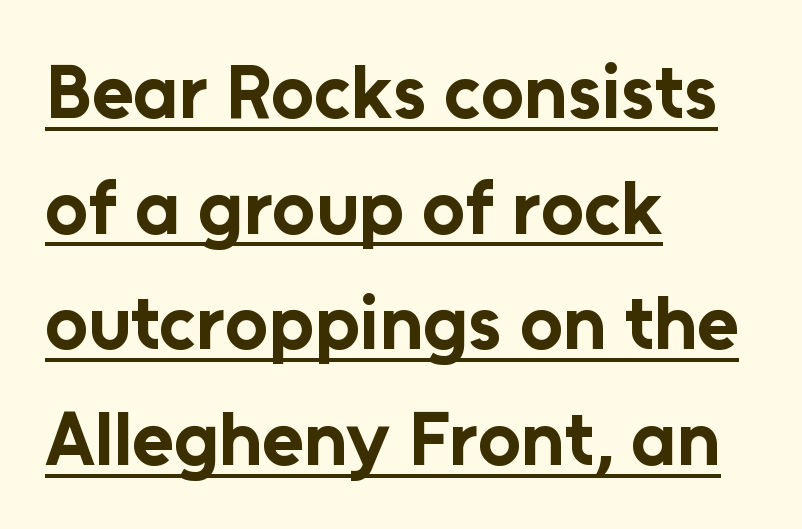
Q: Is the text bold? A: Yes.
Q: Is the text italic (slanted)? A: No, it is upright.
Q: Is the typeface a serif or a sans-serif typeface? A: Sans-serif.
Q: Is the text underlined? A: Yes.
Q: How is the paragraph aligned? A: Left-aligned.
Q: Is the spacing between letters normal or unusually wide? A: Normal.
Q: Is the spacing between lines tight, normal or loose? A: Normal.
Q: Width (condensed, normal, or wide)? A: Normal.
Q: Stroke contrast? A: Low.
Q: x-height? A: Medium.
Q: Monospaced? A: No.
